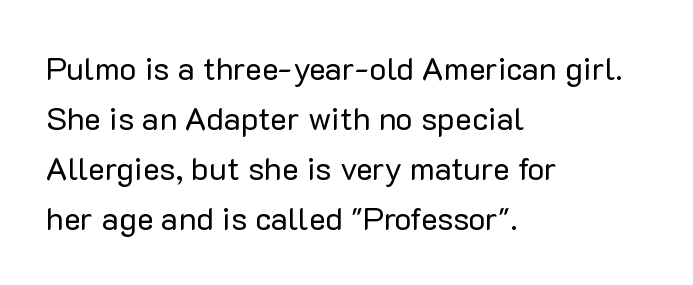
{"serif": "no", "italic": "no", "bold": "no", "weight": "regular", "width": "normal", "stroke_contrast": "low", "x_height": "medium", "monospaced": "no", "underline": "no", "align": "left", "line_spacing": "normal", "line_spacing_ratio": 1.56, "letter_spacing": "normal", "letter_spacing_em": 0.0, "glyph_px": 32}
